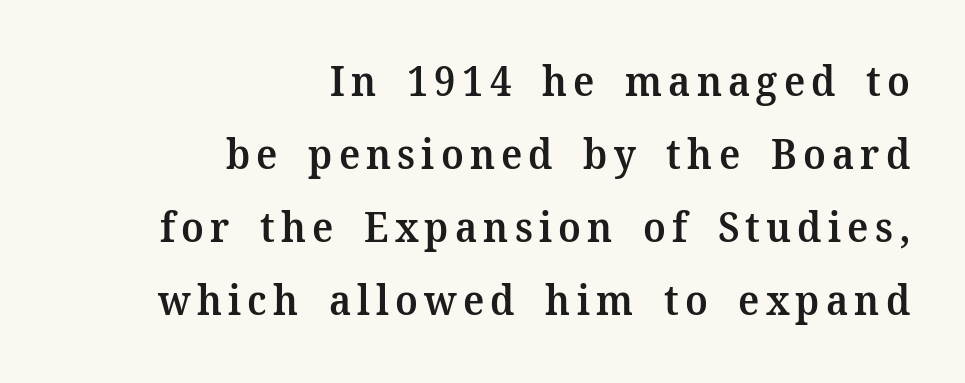
The image shows 41 px semibold serif type, upright; set right-aligned, line spacing 1.78x, not underlined; medium stroke contrast and a medium x-height.
